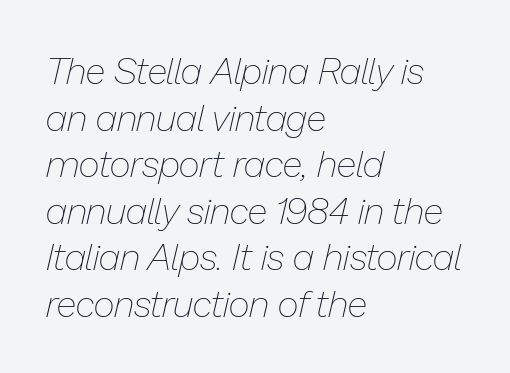
{"italic": "yes", "lean": "right", "slant_degrees": 13, "bold": "no", "weight": "thin", "width": "normal", "stroke_contrast": "low", "x_height": "medium", "monospaced": "no", "underline": "no", "align": "left", "line_spacing": "normal", "line_spacing_ratio": 1.26, "letter_spacing": "normal", "letter_spacing_em": 0.0, "glyph_px": 37}
